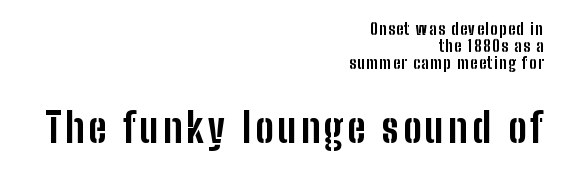
The image shows 41 px bold, condensed sans-serif type, upright; set right-aligned, tight line spacing (1.05x), not underlined; the second (bottom) block is 2.56x larger; low stroke contrast and a medium x-height.
